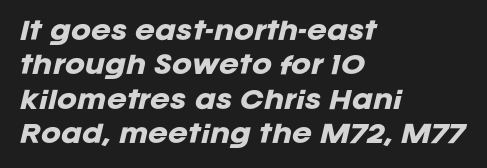
{"italic": "yes", "lean": "right", "slant_degrees": 12, "bold": "yes", "underline": "no", "align": "left", "line_spacing": "normal", "line_spacing_ratio": 1.43, "letter_spacing": "normal", "letter_spacing_em": 0.0, "glyph_px": 24}
